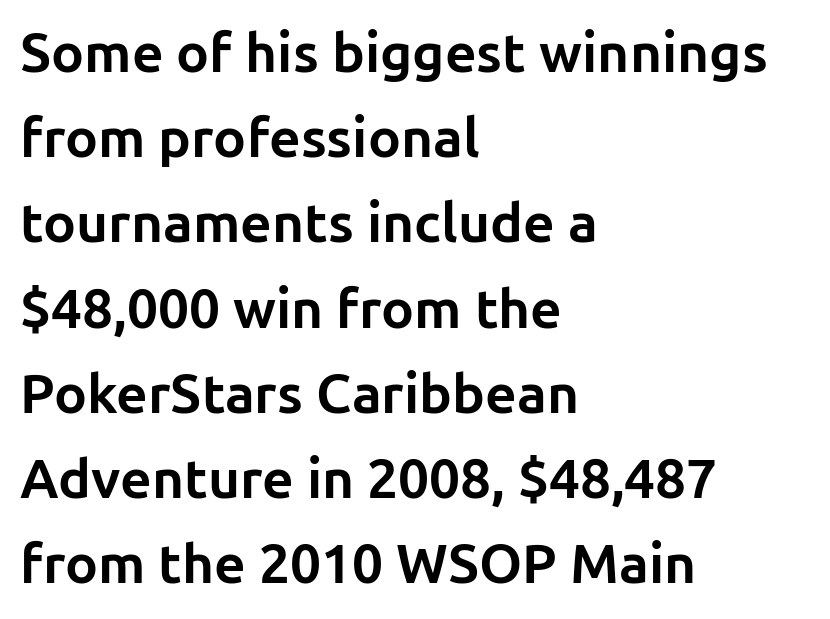
The image shows 55 px bold sans-serif type, upright; set left-aligned, normal line spacing (1.55x), normal letter spacing, not underlined; low stroke contrast and a medium x-height.
